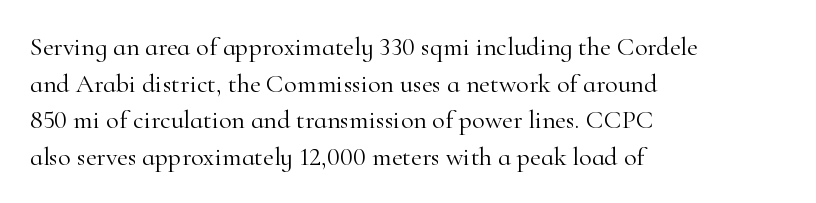
The image shows 26 px text type, upright; set left-aligned, normal line spacing (1.41x), normal letter spacing, not underlined.
